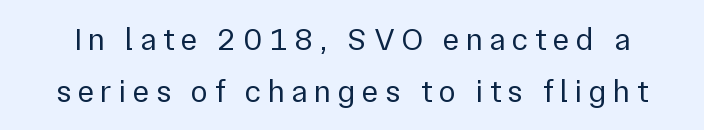
Q: Is the text bold? A: No.
Q: Is the text italic (slanted)? A: No, it is upright.
Q: Is the typeface a serif or a sans-serif typeface? A: Sans-serif.
Q: Is the text underlined? A: No.
Q: Is the spacing between letters normal or unusually wide? A: Unusually wide.
Q: Is the spacing between lines tight, normal or loose? A: Normal.
Q: Width (condensed, normal, or wide)? A: Normal.
Q: x-height? A: Medium.
Q: Monospaced? A: No.
